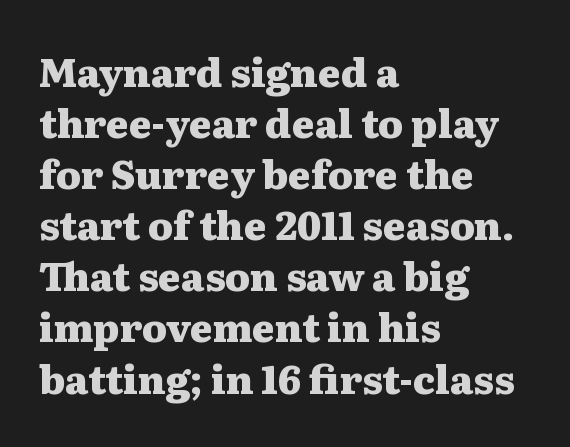
The image shows 39 px heavy, wide serif type, upright; set left-aligned, normal line spacing (1.31x), normal letter spacing, not underlined; medium stroke contrast and a medium x-height.
